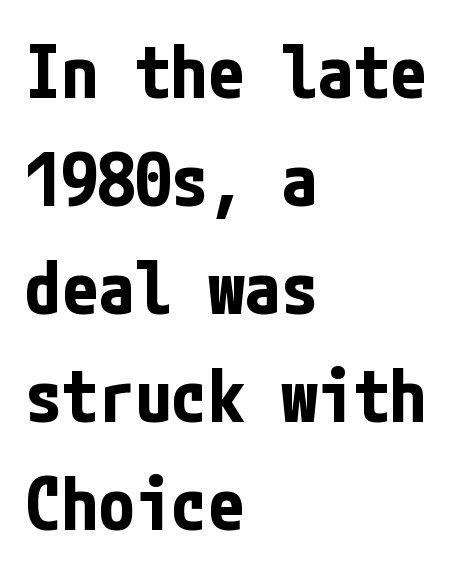
The image shows 73 px bold, condensed sans-serif type, upright; set left-aligned, normal line spacing (1.48x), normal letter spacing, not underlined; low stroke contrast and a medium x-height.
